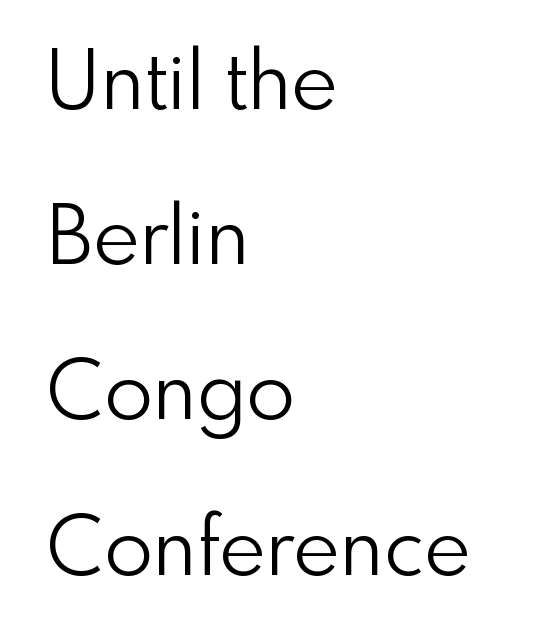
The image shows 80 px light sans-serif type, upright; set left-aligned, loose line spacing (1.94x), normal letter spacing, not underlined; a small x-height.
